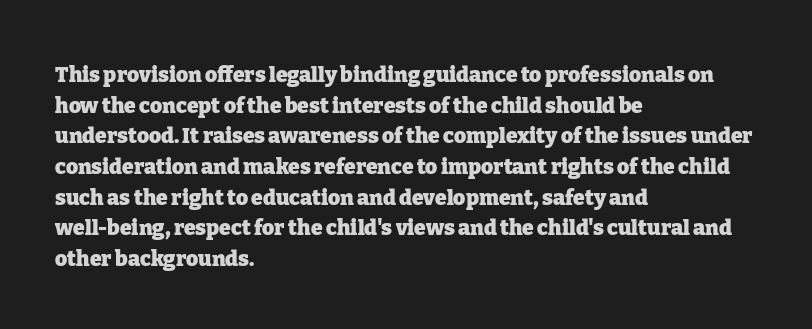
{"italic": "no", "bold": "yes", "underline": "no", "align": "left", "line_spacing": "normal", "line_spacing_ratio": 1.46, "letter_spacing": "normal", "letter_spacing_em": 0.0, "glyph_px": 21}
